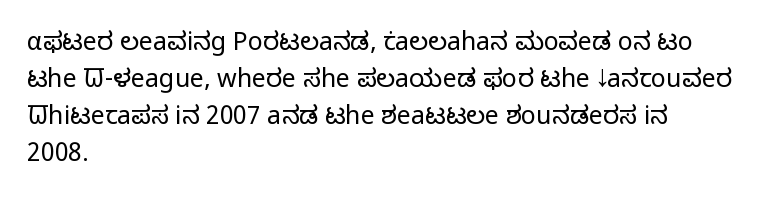
A typesetter would call this leading conventional body-copy spacing. Descender tails drop into unmarked territory. Visually the block forms a straight wall on the left and a jagged coastline on the right. Do the letters lean? They stand straight.
